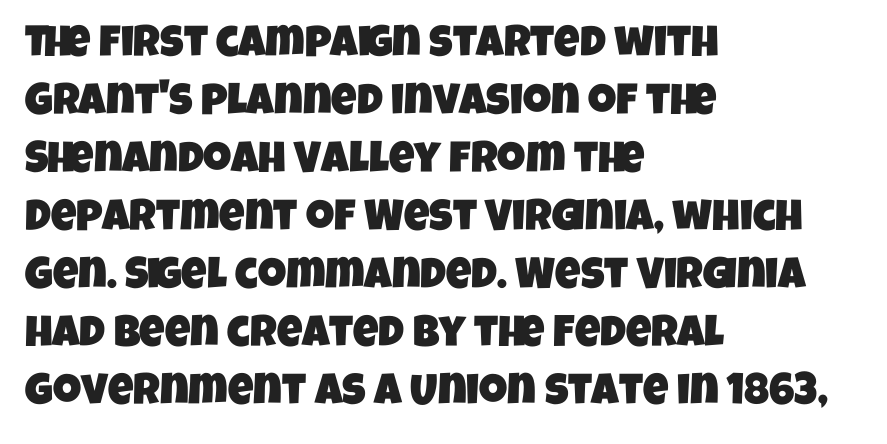
The image shows 44 px condensed sans-serif type; set left-aligned, normal line spacing (1.32x), normal letter spacing, not underlined; low stroke contrast and a large x-height.
